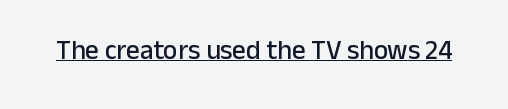
Q: Is the text italic (slanted)? A: No, it is upright.
Q: Is the text underlined? A: Yes.
Q: Is the spacing between letters normal or unusually wide? A: Normal.
